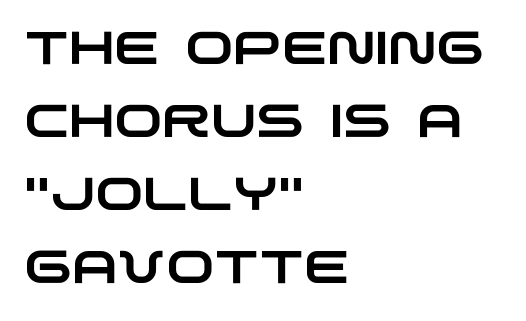
The image shows 46 px wide sans-serif type; set left-aligned, normal line spacing (1.59x), normal letter spacing, not underlined; low stroke contrast and a large x-height.
